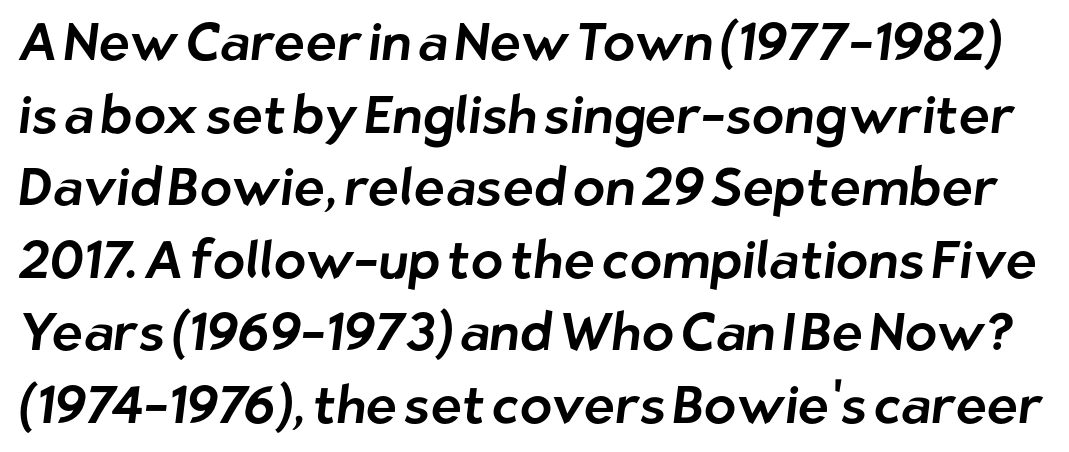
The image shows 53 px sans-serif type; set normal line spacing (1.37x), normal letter spacing, not underlined; low stroke contrast and a medium x-height.
